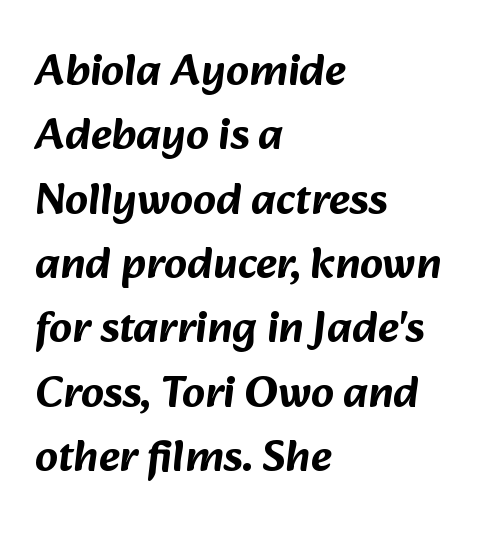
The image shows 45 px sans-serif type; set left-aligned, normal line spacing (1.43x), normal letter spacing, not underlined; low stroke contrast and a medium x-height.
